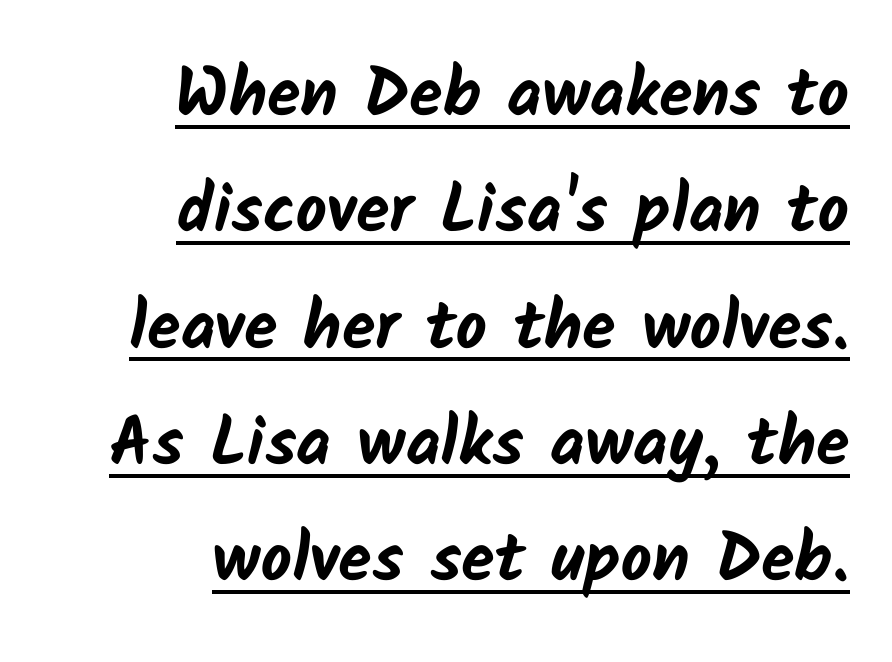
Q: Is the text bold? A: Yes.
Q: Is the typeface a serif or a sans-serif typeface? A: Sans-serif.
Q: Is the text underlined? A: Yes.
Q: How is the paragraph aligned? A: Right-aligned.
Q: Is the spacing between letters normal or unusually wide? A: Normal.
Q: Width (condensed, normal, or wide)? A: Normal.
Q: Stroke contrast? A: Low.
Q: x-height? A: Medium.
Q: Monospaced? A: No.
